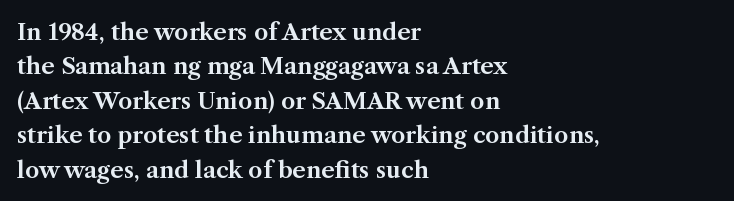
The specimen omits any rule beneath the text block's lines. The line-height multiplier appears to be the usual default. Posture: upright roman. The letters sit at their default tracking, neither squeezed nor spread.
